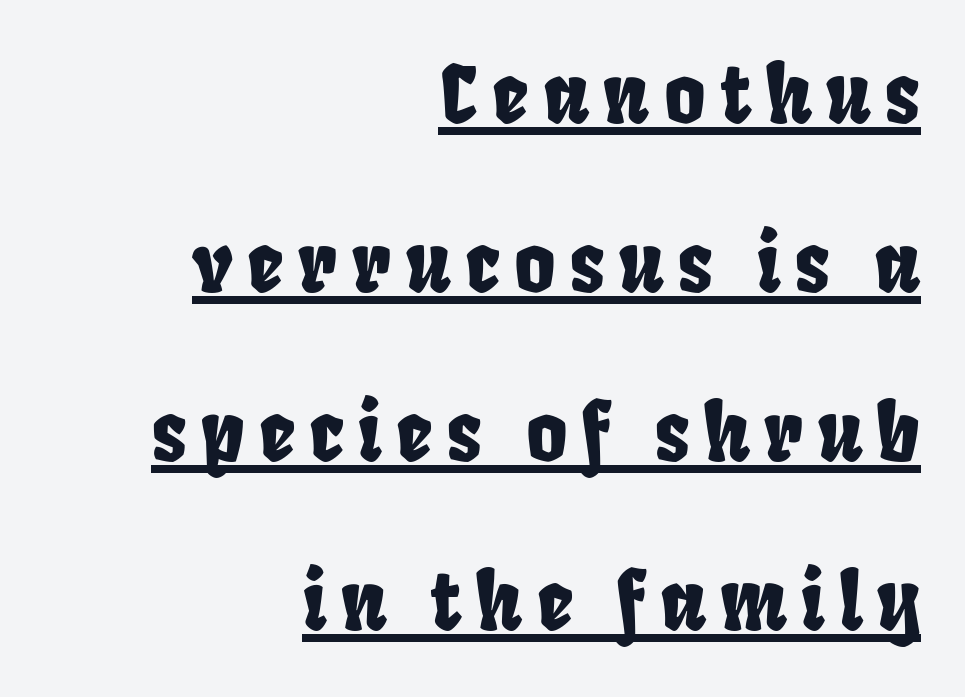
Q: Is the typeface a serif or a sans-serif typeface? A: Sans-serif.
Q: Is the text underlined? A: Yes.
Q: How is the paragraph aligned? A: Right-aligned.
Q: Is the spacing between lines tight, normal or loose? A: Loose.
Q: Width (condensed, normal, or wide)? A: Condensed.
Q: Stroke contrast? A: Low.
Q: x-height? A: Large.
Q: Monospaced? A: No.
